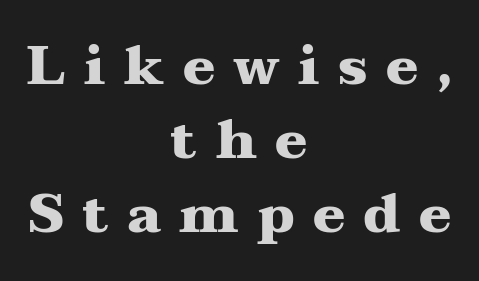
The image shows 54 px heavy, wide serif type, upright; set centered, normal line spacing (1.37x), unusually wide letter spacing (+0.34 em), not underlined; medium stroke contrast and a medium x-height.
